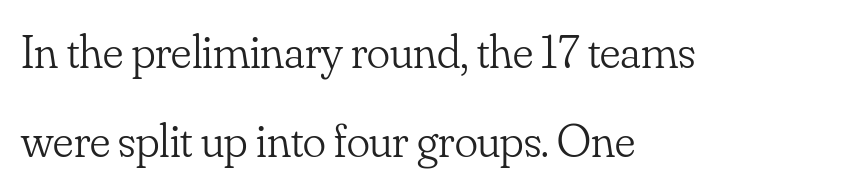
Q: Is the text bold? A: No.
Q: Is the text italic (slanted)? A: No, it is upright.
Q: Is the typeface a serif or a sans-serif typeface? A: Serif.
Q: Is the text underlined? A: No.
Q: How is the paragraph aligned? A: Left-aligned.
Q: Is the spacing between letters normal or unusually wide? A: Normal.
Q: Width (condensed, normal, or wide)? A: Normal.
Q: Stroke contrast? A: Low.
Q: x-height? A: Small.
Q: Monospaced? A: No.
